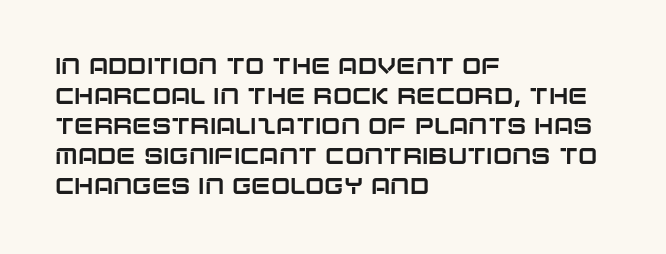
The image shows 23 px text type, upright; set left-aligned, normal line spacing (1.3x), normal letter spacing, not underlined.
